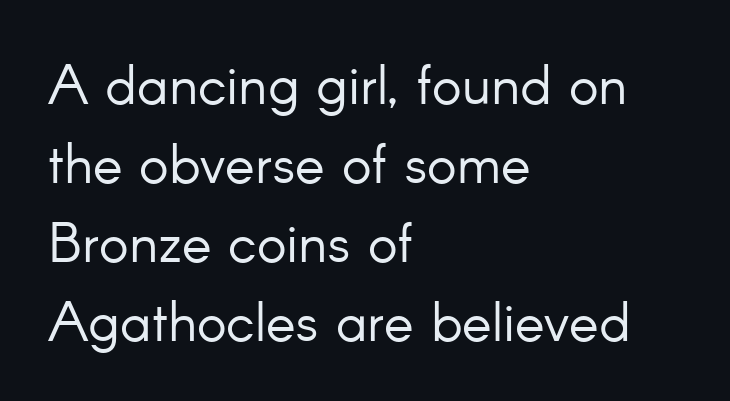
Q: Is the text bold? A: No.
Q: Is the text italic (slanted)? A: No, it is upright.
Q: Is the typeface a serif or a sans-serif typeface? A: Sans-serif.
Q: Is the text underlined? A: No.
Q: How is the paragraph aligned? A: Left-aligned.
Q: Is the spacing between letters normal or unusually wide? A: Normal.
Q: Is the spacing between lines tight, normal or loose? A: Normal.
Q: Width (condensed, normal, or wide)? A: Normal.
Q: Stroke contrast? A: Low.
Q: x-height? A: Small.
Q: Monospaced? A: No.
